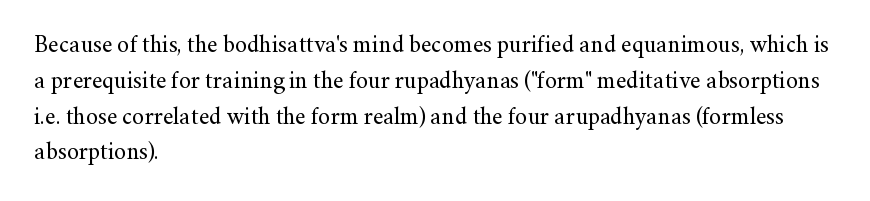
{"italic": "no", "bold": "no", "underline": "no", "align": "left", "line_spacing": "normal", "line_spacing_ratio": 1.49, "letter_spacing": "normal", "letter_spacing_em": 0.0, "glyph_px": 24}
